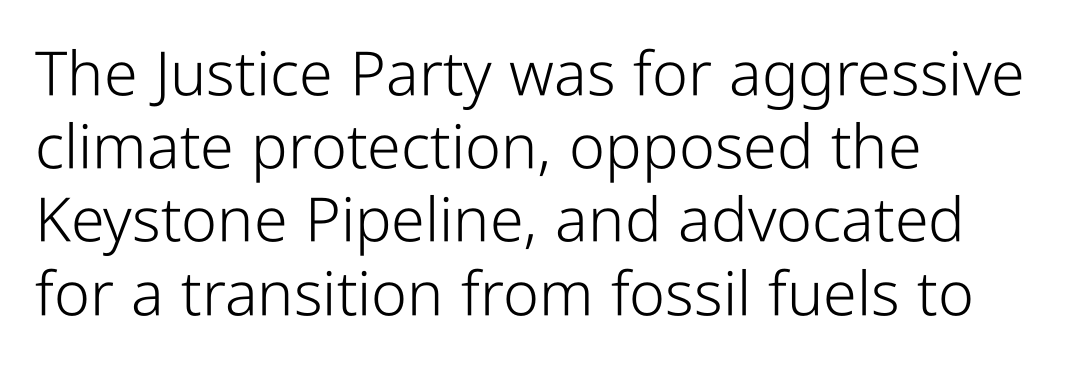
Q: Is the text bold? A: No.
Q: Is the text italic (slanted)? A: No, it is upright.
Q: Is the typeface a serif or a sans-serif typeface? A: Sans-serif.
Q: Is the text underlined? A: No.
Q: How is the paragraph aligned? A: Left-aligned.
Q: Is the spacing between letters normal or unusually wide? A: Normal.
Q: Width (condensed, normal, or wide)? A: Condensed.
Q: Stroke contrast? A: Low.
Q: x-height? A: Medium.
Q: Monospaced? A: No.
